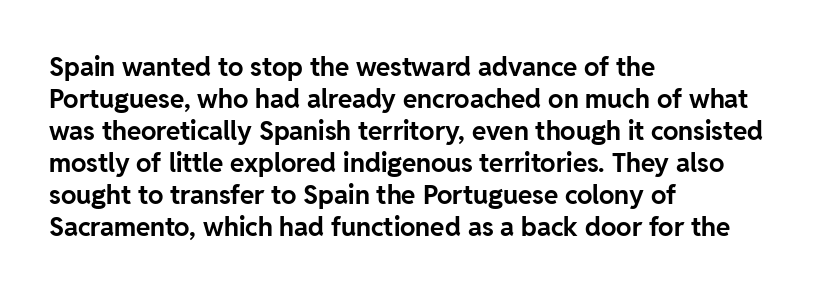
{"italic": "no", "bold": "yes", "underline": "no", "align": "left", "line_spacing_ratio": 1.23, "letter_spacing": "normal", "letter_spacing_em": 0.0, "glyph_px": 26}
